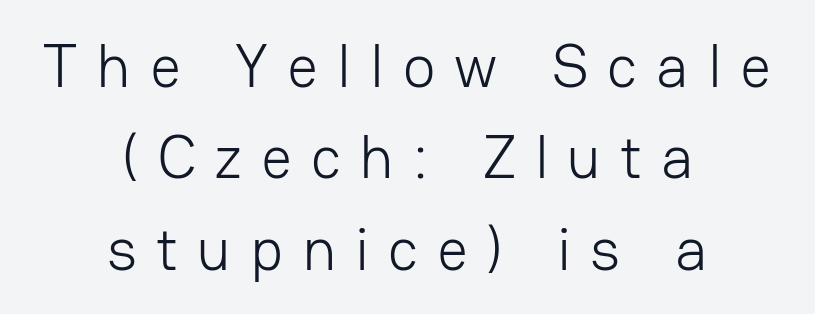
Weight: not bold — regular or lighter. Students, note that the glyphs here are deliberately spaced far apart. No italicization has been applied; the sample stays upright. The rendering uses natural spacing where letterforms have individual widths. Leading: standard. Check the space under the baseline: it is left empty.
